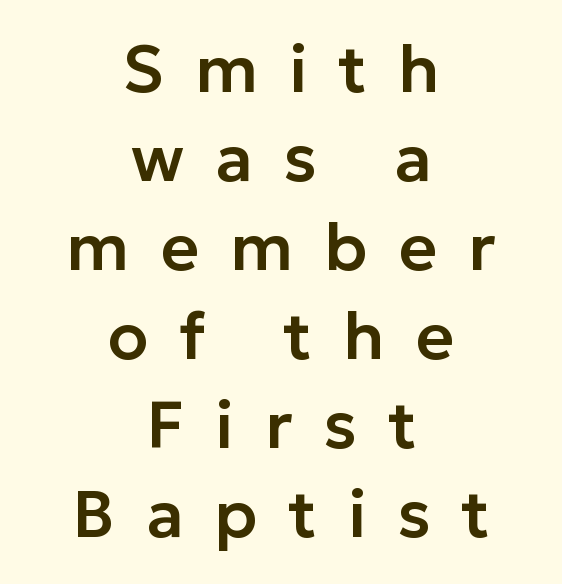
{"serif": "no", "italic": "no", "width": "normal", "stroke_contrast": "low", "x_height": "medium", "monospaced": "no", "underline": "no", "align": "center", "line_spacing": "normal", "line_spacing_ratio": 1.35, "letter_spacing": "wide", "letter_spacing_em": 0.47, "glyph_px": 66}
